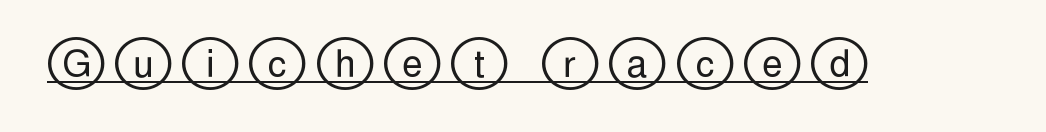
{"italic": "no", "width": "wide", "x_height": "large", "underline": "yes", "letter_spacing": "wide", "letter_spacing_em": 0.27, "glyph_px": 37}
